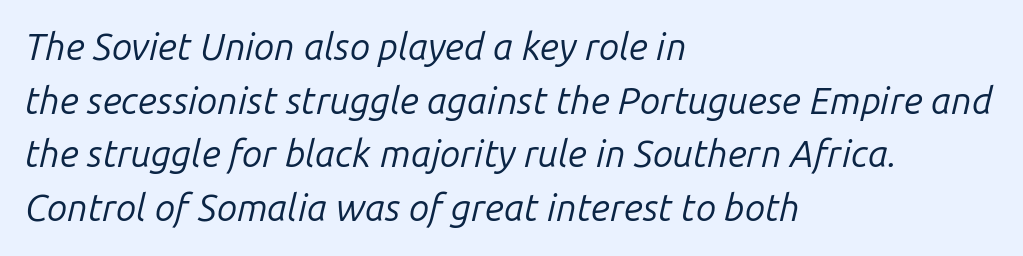
{"italic": "yes", "lean": "right", "slant_degrees": 14, "bold": "no", "weight": "regular", "width": "normal", "stroke_contrast": "low", "x_height": "medium", "monospaced": "no", "underline": "no", "align": "left", "line_spacing": "normal", "line_spacing_ratio": 1.45, "letter_spacing": "normal", "letter_spacing_em": 0.0, "glyph_px": 37}
